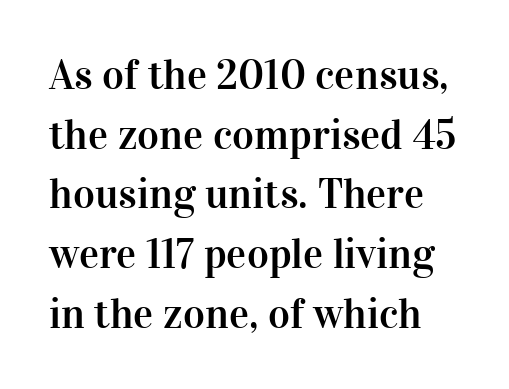
{"serif": "yes", "italic": "no", "width": "normal", "stroke_contrast": "high", "x_height": "medium", "monospaced": "no", "underline": "no", "line_spacing": "normal", "line_spacing_ratio": 1.42, "letter_spacing": "normal", "letter_spacing_em": 0.0, "glyph_px": 42}
